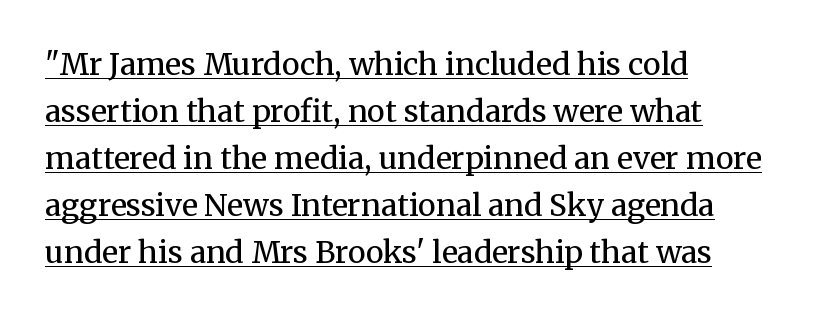
The ragged edge is on the right, which tells us the setting is flush left. The rendering uses natural spacing where letterforms have individual widths. Somebody hit Ctrl+U on this one — the words are underlined. Bold? No — there's no thickening of the strokes.
